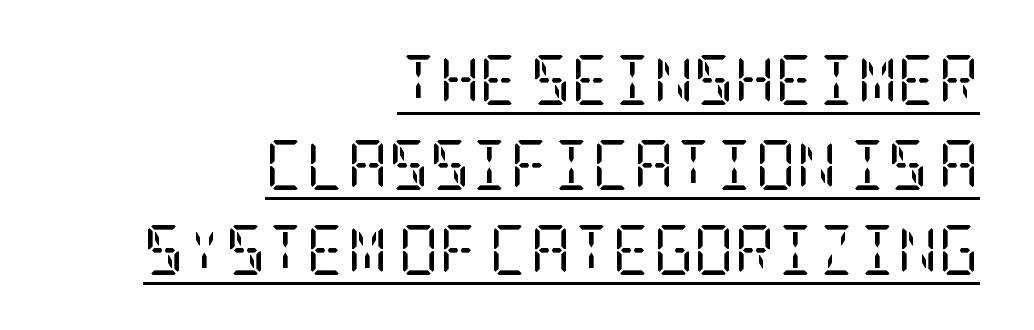
Q: Is the text bold? A: No.
Q: Is the text italic (slanted)? A: No, it is upright.
Q: Is the typeface a serif or a sans-serif typeface? A: Serif.
Q: Is the text underlined? A: Yes.
Q: How is the paragraph aligned? A: Right-aligned.
Q: Is the spacing between letters normal or unusually wide? A: Normal.
Q: Is the spacing between lines tight, normal or loose? A: Normal.
Q: Width (condensed, normal, or wide)? A: Condensed.
Q: Stroke contrast? A: Low.
Q: x-height? A: Large.
